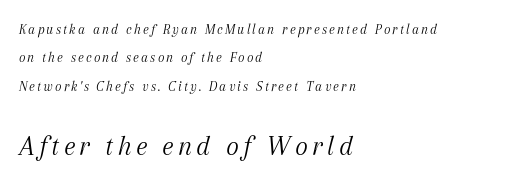
Q: Is the text bold? A: No.
Q: Is the text italic (slanted)? A: Yes, it leans right by about 12 degrees.
Q: Is the typeface a serif or a sans-serif typeface? A: Serif.
Q: Is the text underlined? A: No.
Q: How is the paragraph aligned? A: Left-aligned.
Q: Is the spacing between lines tight, normal or loose? A: Loose.
Q: Which block of text is set in a larger size, the first (top) or the second (bottom)? A: The second (bottom) one.
Q: Width (condensed, normal, or wide)? A: Normal.
Q: Stroke contrast? A: Medium.
Q: x-height? A: Medium.
Q: Monospaced? A: No.
